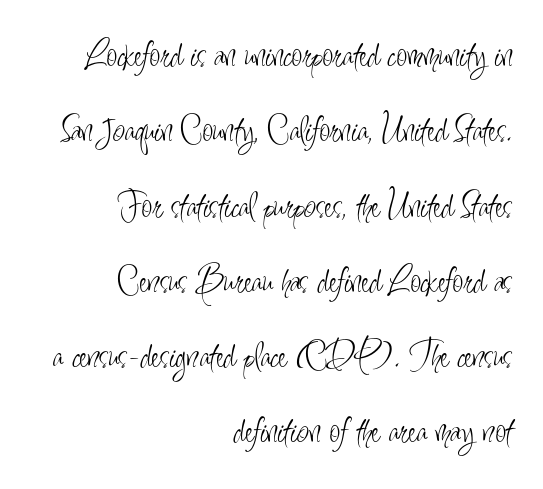
The rendering keeps characters at their native spacing. Each letter's strokes conclude bluntly, with no projecting serifs. Compared with typical paragraphs, the rows here are farther apart. Honestly, there is no underline to notice here at all. Ink coverage per letter is moderate at most.
